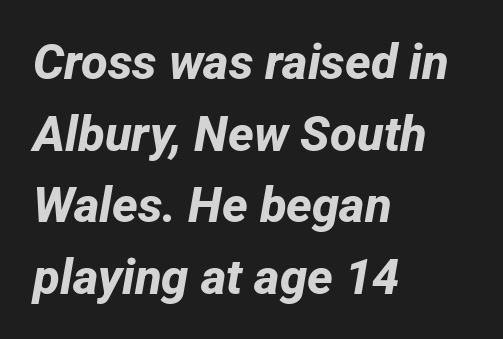
Q: Is the text bold? A: Yes.
Q: Is the typeface a serif or a sans-serif typeface? A: Sans-serif.
Q: Is the text underlined? A: No.
Q: How is the paragraph aligned? A: Left-aligned.
Q: Is the spacing between letters normal or unusually wide? A: Normal.
Q: Is the spacing between lines tight, normal or loose? A: Normal.
Q: Width (condensed, normal, or wide)? A: Normal.
Q: Stroke contrast? A: Low.
Q: x-height? A: Medium.
Q: Monospaced? A: No.
